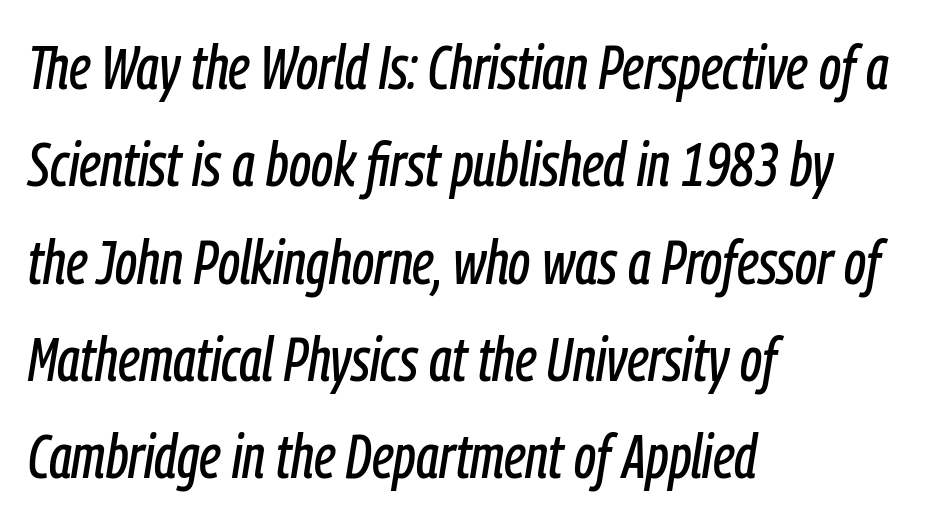
Q: Is the text italic (slanted)? A: Yes, it leans right by about 9 degrees.
Q: Is the text underlined? A: No.
Q: How is the paragraph aligned? A: Left-aligned.
Q: Is the spacing between letters normal or unusually wide? A: Normal.
Q: Is the spacing between lines tight, normal or loose? A: Normal.
Q: Width (condensed, normal, or wide)? A: Condensed.
Q: Stroke contrast? A: Low.
Q: x-height? A: Medium.
Q: Monospaced? A: No.
